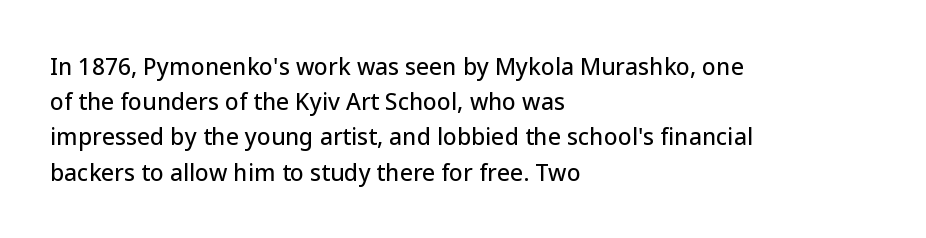
Q: Is the text italic (slanted)? A: No, it is upright.
Q: Is the text underlined? A: No.
Q: How is the paragraph aligned? A: Left-aligned.
Q: Is the spacing between letters normal or unusually wide? A: Normal.
Q: Is the spacing between lines tight, normal or loose? A: Normal.
